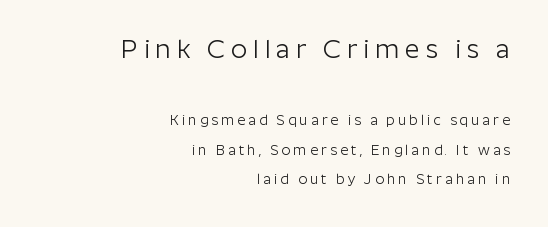
{"italic": "no", "bold": "no", "underline": "no", "align": "right", "line_spacing": "loose", "line_spacing_ratio": 2.12, "letter_spacing": "wide", "letter_spacing_em": 0.22, "larger_block": "first", "size_ratio": 1.86, "glyph_px": 26}
